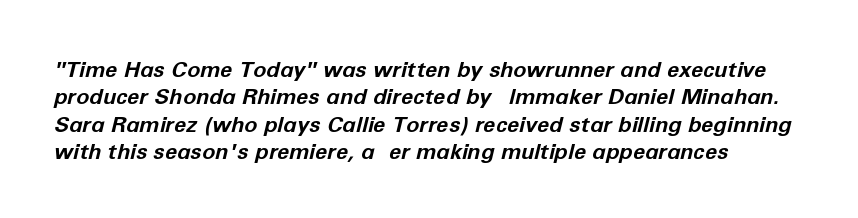
{"italic": "yes", "lean": "right", "slant_degrees": 12, "bold": "yes", "underline": "no", "align": "left", "line_spacing_ratio": 1.24, "letter_spacing": "normal", "letter_spacing_em": 0.0, "glyph_px": 22}
